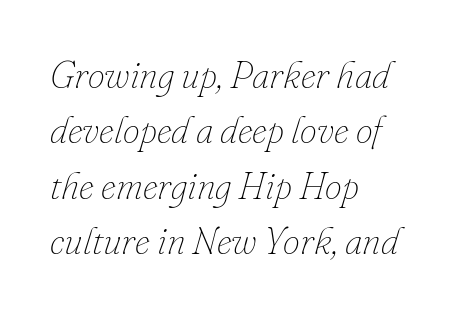
Q: Is the text bold? A: No.
Q: Is the text italic (slanted)? A: Yes, it leans right by about 16 degrees.
Q: Is the text underlined? A: No.
Q: How is the paragraph aligned? A: Left-aligned.
Q: Is the spacing between letters normal or unusually wide? A: Normal.
Q: Is the spacing between lines tight, normal or loose? A: Normal.
Q: Width (condensed, normal, or wide)? A: Normal.
Q: Stroke contrast? A: Low.
Q: x-height? A: Small.
Q: Monospaced? A: No.
